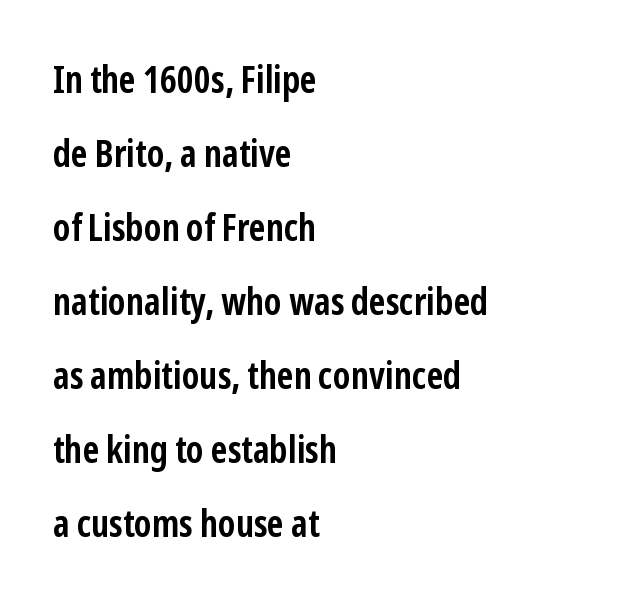
Clear beneath every line of the passage. Compared with typical body copy, the letter spacing here is the same. The characters look thick and weighty, a clear bold. The passage shown is typed in a proportional face where columns would drift. In terms of leading, this rendering errs on the spacious side. Observe the absence of serifs on each vertical stroke in this sample.
